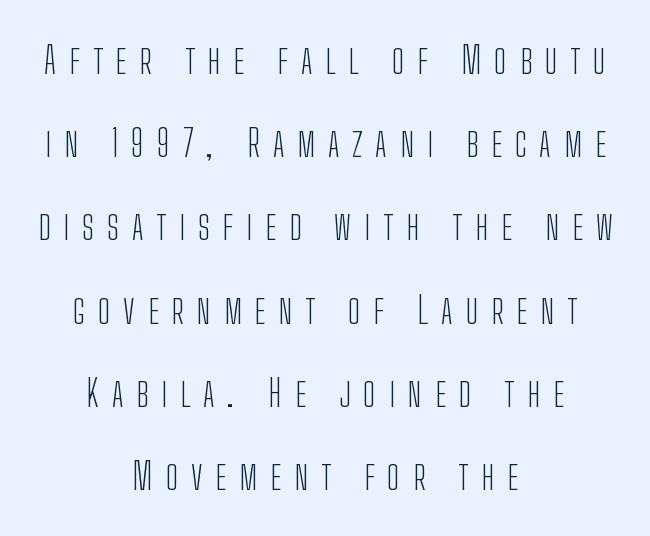
Q: Is the text bold? A: No.
Q: Is the text italic (slanted)? A: No, it is upright.
Q: Is the typeface a serif or a sans-serif typeface? A: Sans-serif.
Q: Is the text underlined? A: No.
Q: How is the paragraph aligned? A: Centered.
Q: Is the spacing between letters normal or unusually wide? A: Unusually wide.
Q: Is the spacing between lines tight, normal or loose? A: Loose.
Q: Width (condensed, normal, or wide)? A: Condensed.
Q: Stroke contrast? A: Low.
Q: x-height? A: Medium.
Q: Monospaced? A: No.
